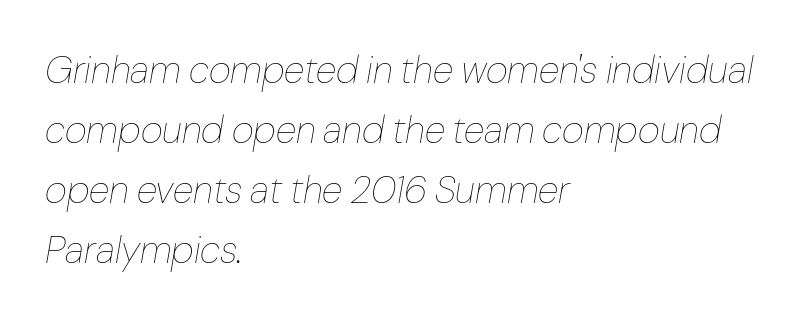
{"italic": "yes", "lean": "right", "slant_degrees": 10, "bold": "no", "weight": "thin", "width": "normal", "stroke_contrast": "low", "x_height": "medium", "monospaced": "no", "underline": "no", "align": "left", "line_spacing": "normal", "line_spacing_ratio": 1.58, "letter_spacing": "normal", "letter_spacing_em": 0.0, "glyph_px": 38}
